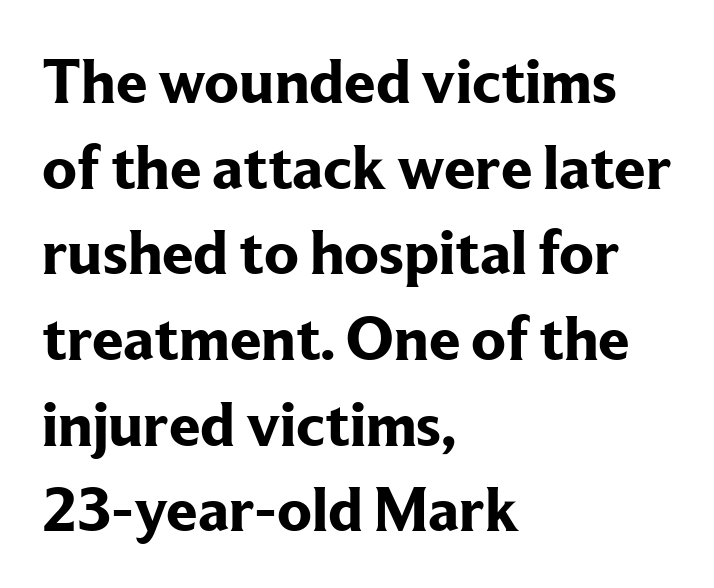
{"serif": "yes", "italic": "no", "bold": "yes", "weight": "bold", "width": "normal", "stroke_contrast": "low", "x_height": "medium", "monospaced": "no", "underline": "no", "align": "left", "line_spacing": "normal", "line_spacing_ratio": 1.36, "letter_spacing": "normal", "letter_spacing_em": 0.0, "glyph_px": 63}
